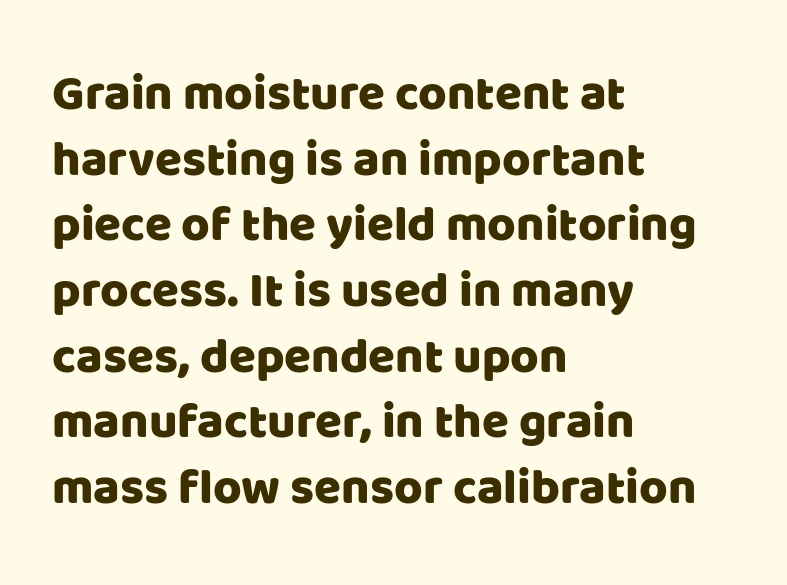
Check the space under the baseline: it is left empty. This sample has the flowing, uneven cadence of proportional lettering. Look at the tracking — it's just the regular setting, nothing added. Regular leading. One-word summary of the alignment: left.
